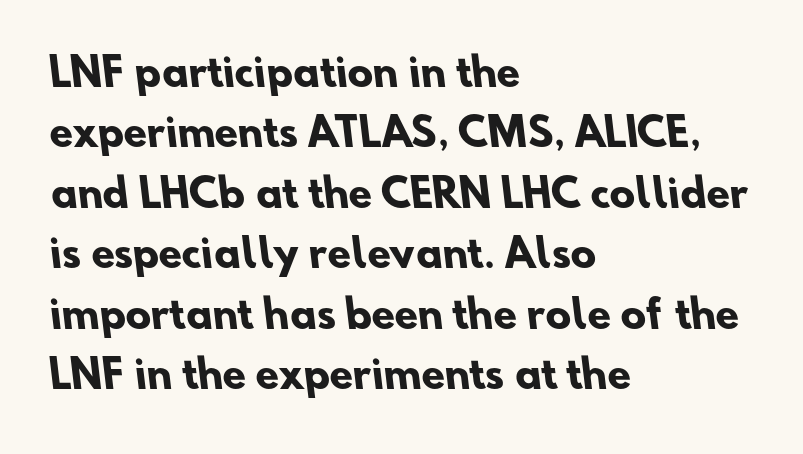
A bare baseline throughout the passage. Is the block centered? No — it sits flush against the left margin. The lines sit at an ordinary, default distance from one another. The horizontal fit of the characters is conventional and even. The text was rendered using a sans face with plain stroke endings.
